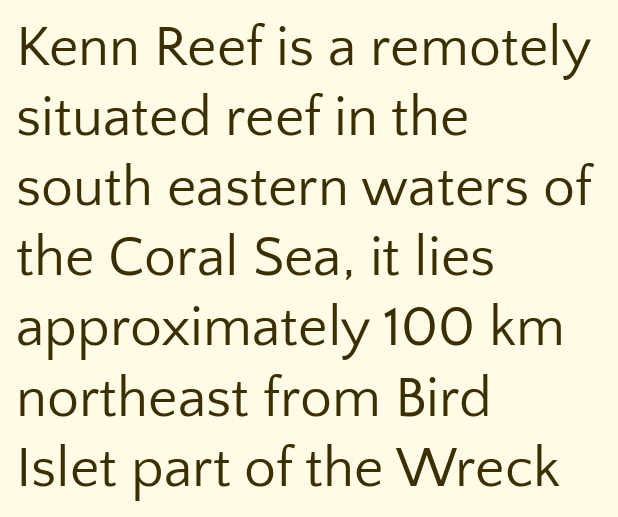
The image shows 57 px regular-weight sans-serif type, upright; set left-aligned, line spacing 1.23x, normal letter spacing, not underlined; low stroke contrast and a medium x-height.
